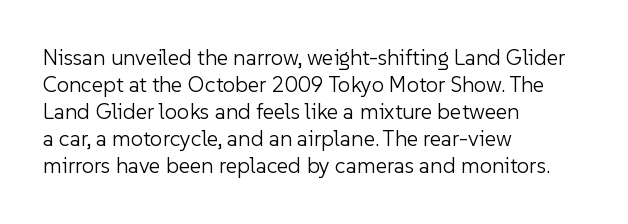
Beneath every word, the page is bare. The lettering holds an erect, upright posture throughout. Caption: face not bold, strokes unweighted. The gaps between neighbouring characters are ordinary and unremarkable.
